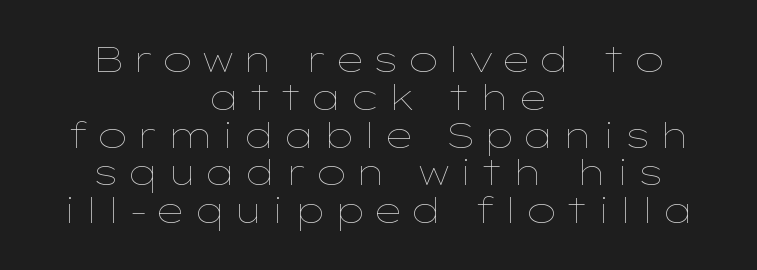
Q: Is the text bold? A: No.
Q: Is the text italic (slanted)? A: No, it is upright.
Q: Is the text underlined? A: No.
Q: How is the paragraph aligned? A: Centered.
Q: Is the spacing between lines tight, normal or loose? A: Tight.
Q: Width (condensed, normal, or wide)? A: Wide.
Q: Stroke contrast? A: Low.
Q: x-height? A: Medium.
Q: Monospaced? A: No.
